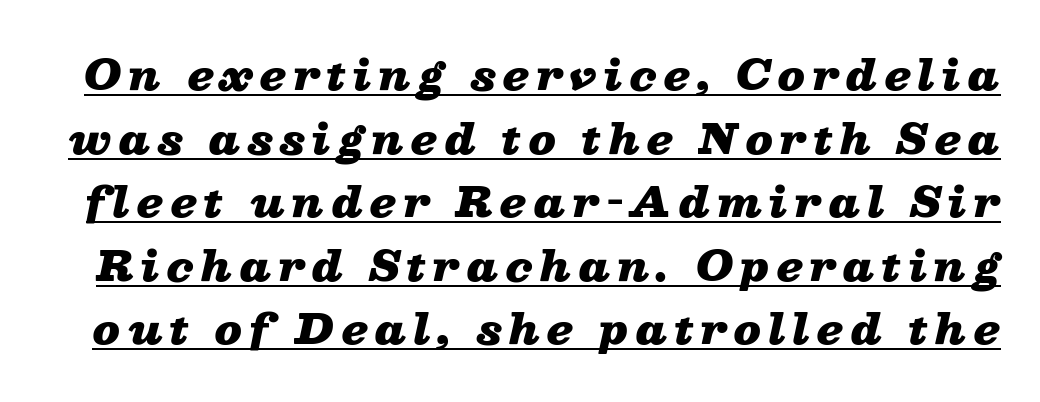
Evenly set lines give the paragraph a standard silhouette. Caption: lettering with a line underneath. Heavy, bold letterforms. Looks like regular typesetting: each glyph gets only the width it needs.
